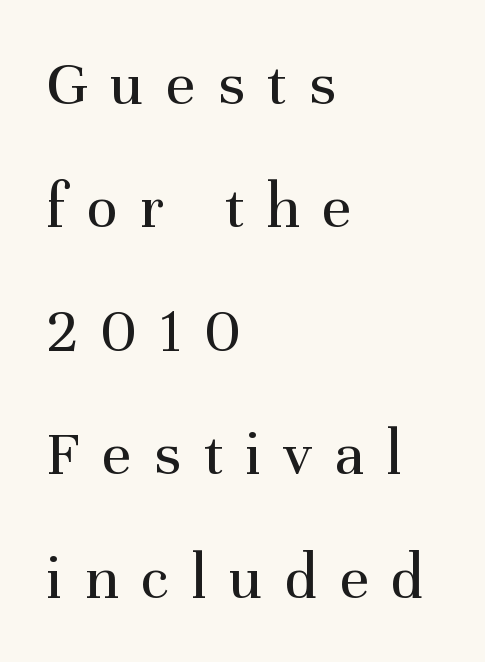
The font is comparable to plain body text, perhaps lighter. Airy leading. This is roman type, the default non-slanted kind. Someone cranked the tracking dial way up on this one. Proportional: the letters do not fall into vertical columns. Rule under the text: the space is simply empty.
